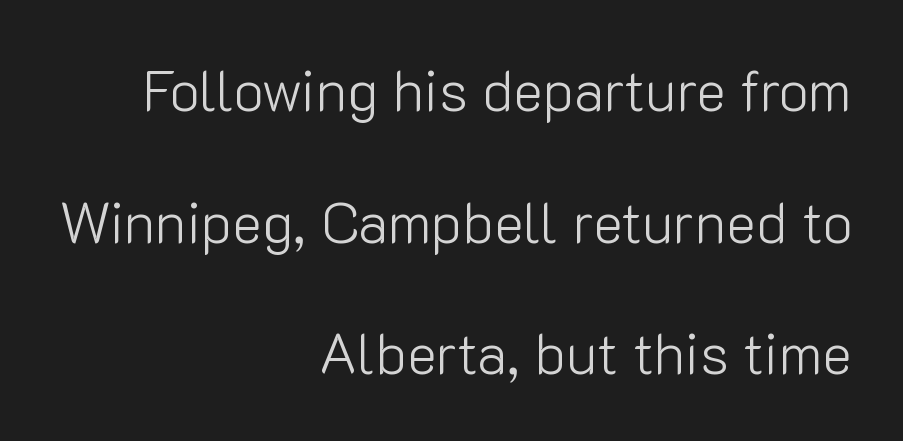
You could not count columns in this text — the font is proportionally spaced. The designer went with a sans here, leaving each stem footless. The block of text is sparse from top to bottom, with ample space between rows. Descenders are the only things crossing below the line. Between one letter and the next there's only the usual sliver of space. Weight class: somewhere from thin through regular.
